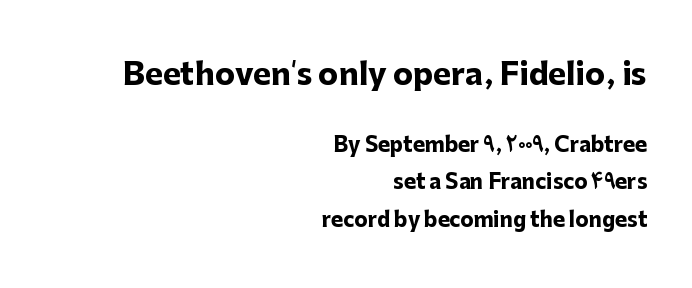
Q: Is the text bold? A: Yes.
Q: Is the text italic (slanted)? A: No, it is upright.
Q: Is the typeface a serif or a sans-serif typeface? A: Sans-serif.
Q: Is the text underlined? A: No.
Q: How is the paragraph aligned? A: Right-aligned.
Q: Is the spacing between letters normal or unusually wide? A: Normal.
Q: Which block of text is set in a larger size, the first (top) or the second (bottom)? A: The first (top) one.
Q: Width (condensed, normal, or wide)? A: Normal.
Q: Stroke contrast? A: Low.
Q: x-height? A: Medium.
Q: Monospaced? A: No.
